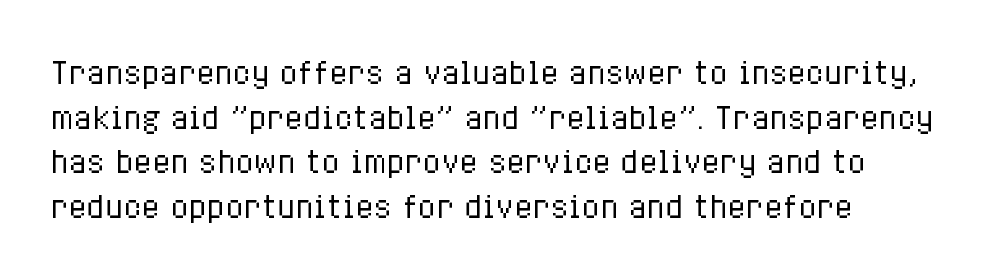
Q: Is the text bold? A: No.
Q: Is the text italic (slanted)? A: No, it is upright.
Q: Is the text underlined? A: No.
Q: How is the paragraph aligned? A: Left-aligned.
Q: Is the spacing between letters normal or unusually wide? A: Normal.
Q: Is the spacing between lines tight, normal or loose? A: Normal.
Q: Width (condensed, normal, or wide)? A: Condensed.
Q: Stroke contrast? A: Low.
Q: x-height? A: Medium.
Q: Monospaced? A: No.
